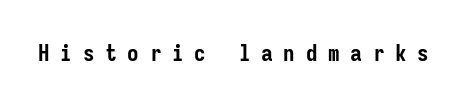
{"italic": "no", "bold": "yes", "underline": "no", "letter_spacing": "wide", "letter_spacing_em": 0.47, "glyph_px": 23}
